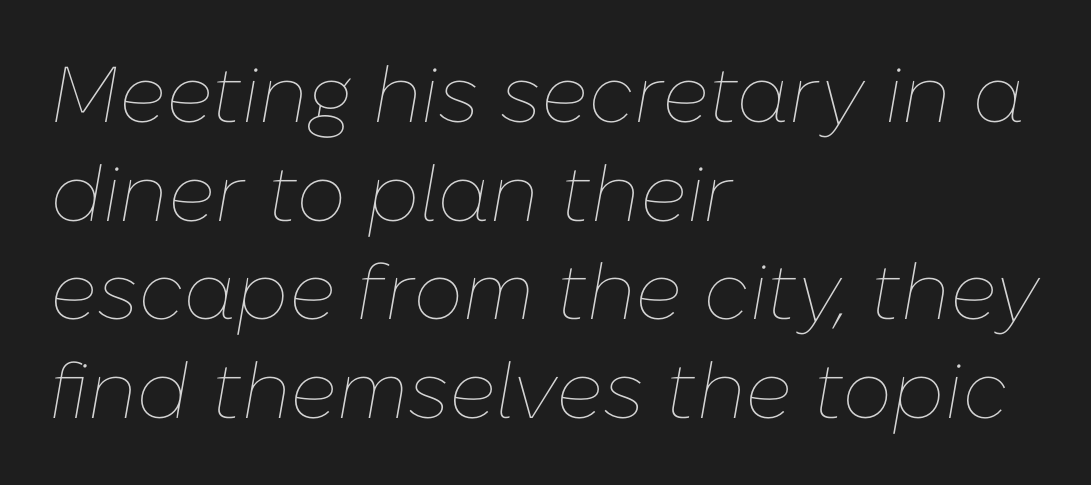
The image shows 79 px thin type, italic (leaning right); set left-aligned, normal line spacing (1.25x), normal letter spacing, not underlined; low stroke contrast and a medium x-height.
